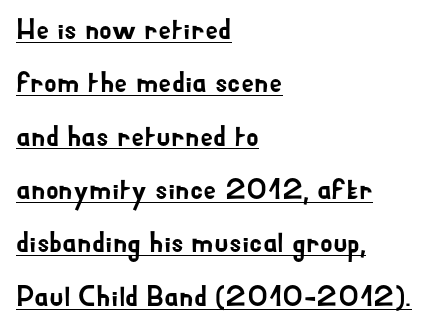
What decoration does the sample have? An underline. This rendering employs a face without finishing strokes, i.e., a sans-serif. Leftover space on each line is placed entirely after the last word. Designer's note — italics off, roman on. The type is set solid horizontally, with unmodified tracking. Think of a printed novel: that variable character pitch is what you see here.
